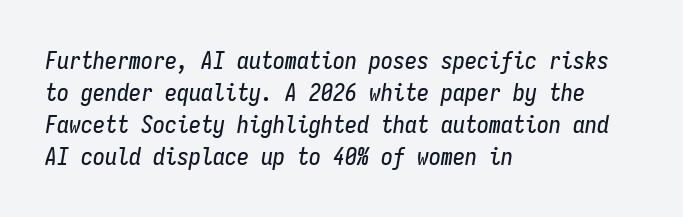
{"italic": "yes", "lean": "right", "slant_degrees": 9, "underline": "no", "align": "left", "line_spacing": "normal", "line_spacing_ratio": 1.33, "letter_spacing": "normal", "letter_spacing_em": 0.0, "glyph_px": 24}
